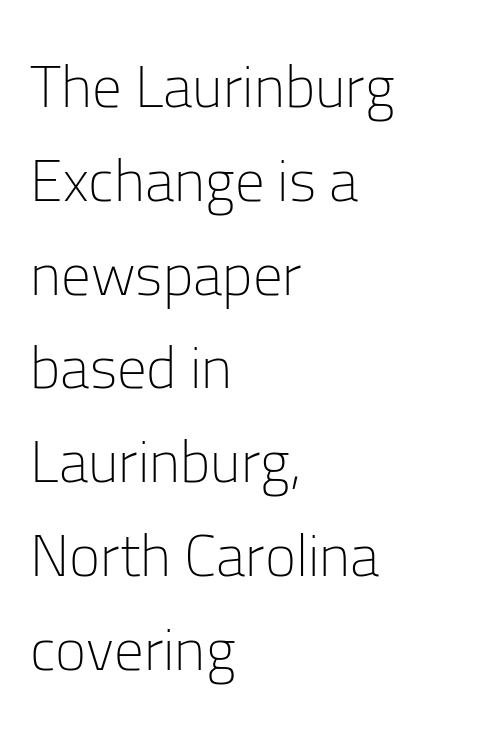
Nothing sits at the stroke ends, so this counts as sans-serif. Short note: letters normally spaced. Posture: vertical. No chunkiness to these letters — they're not bold. The compositor pushed each line to the left boundary.
